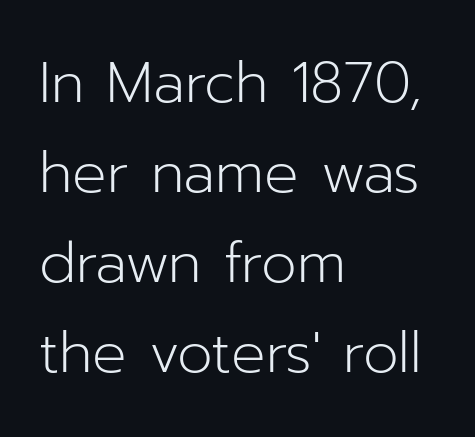
The image shows 57 px light sans-serif type, upright; set left-aligned, normal line spacing (1.58x), normal letter spacing, not underlined; low stroke contrast and a medium x-height.
